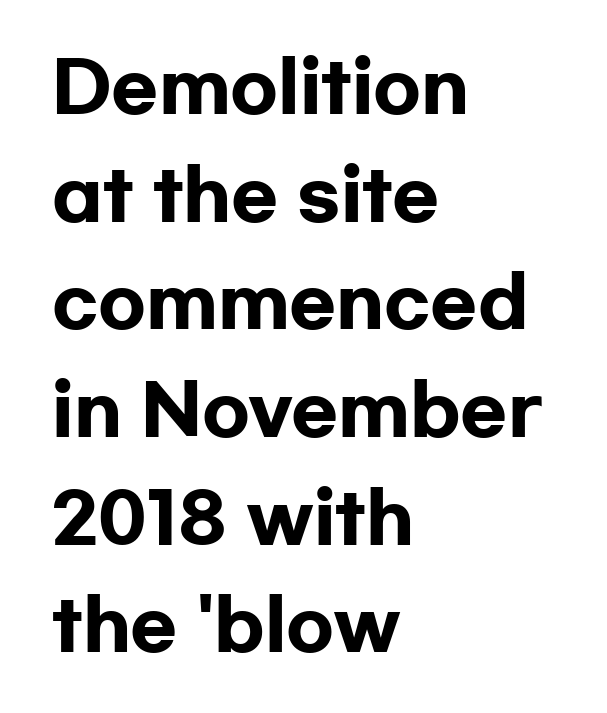
Q: Is the text bold? A: Yes.
Q: Is the text italic (slanted)? A: No, it is upright.
Q: Is the typeface a serif or a sans-serif typeface? A: Sans-serif.
Q: Is the text underlined? A: No.
Q: How is the paragraph aligned? A: Left-aligned.
Q: Is the spacing between letters normal or unusually wide? A: Normal.
Q: Is the spacing between lines tight, normal or loose? A: Normal.
Q: Width (condensed, normal, or wide)? A: Wide.
Q: Stroke contrast? A: Low.
Q: x-height? A: Medium.
Q: Monospaced? A: No.
